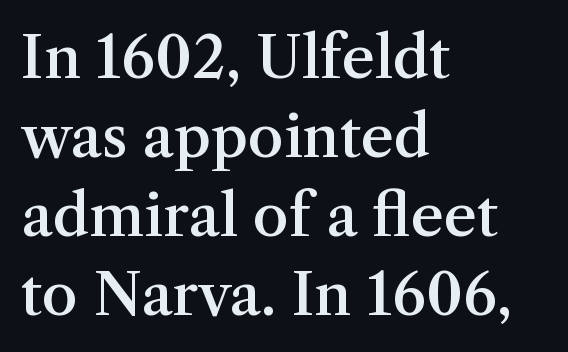
{"serif": "yes", "italic": "no", "bold": "semi", "weight": "semibold", "width": "normal", "stroke_contrast": "medium", "x_height": "medium", "monospaced": "no", "underline": "no", "align": "left", "line_spacing": "normal", "line_spacing_ratio": 1.36, "letter_spacing": "normal", "letter_spacing_em": 0.0, "glyph_px": 58}
